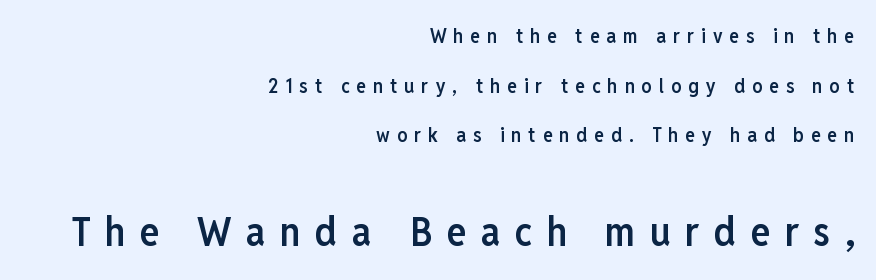
Q: Is the text bold? A: Semi-bold.
Q: Is the text italic (slanted)? A: No, it is upright.
Q: Is the typeface a serif or a sans-serif typeface? A: Sans-serif.
Q: Is the text underlined? A: No.
Q: How is the paragraph aligned? A: Right-aligned.
Q: Is the spacing between letters normal or unusually wide? A: Unusually wide.
Q: Is the spacing between lines tight, normal or loose? A: Loose.
Q: Which block of text is set in a larger size, the first (top) or the second (bottom)? A: The second (bottom) one.
Q: Width (condensed, normal, or wide)? A: Condensed.
Q: Stroke contrast? A: Low.
Q: x-height? A: Medium.
Q: Monospaced? A: No.
